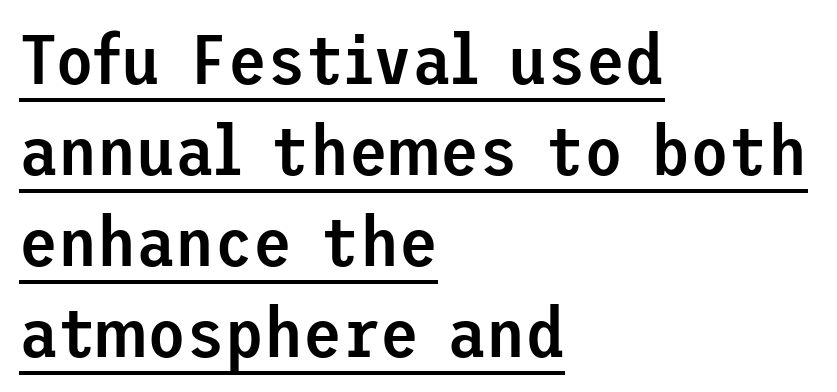
{"serif": "no", "italic": "no", "bold": "semi", "weight": "semibold", "width": "normal", "stroke_contrast": "low", "x_height": "medium", "underline": "yes", "align": "left", "line_spacing": "normal", "line_spacing_ratio": 1.28, "letter_spacing": "normal", "letter_spacing_em": 0.0, "glyph_px": 71}
